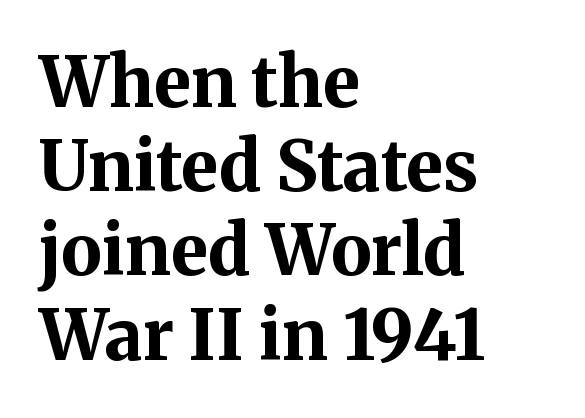
Emphasis by weight is at full strength: bold. The passage shown is typeset with a serif family. Standard letterfit; no display-style spreading of the glyphs. Quick note: underline off.
